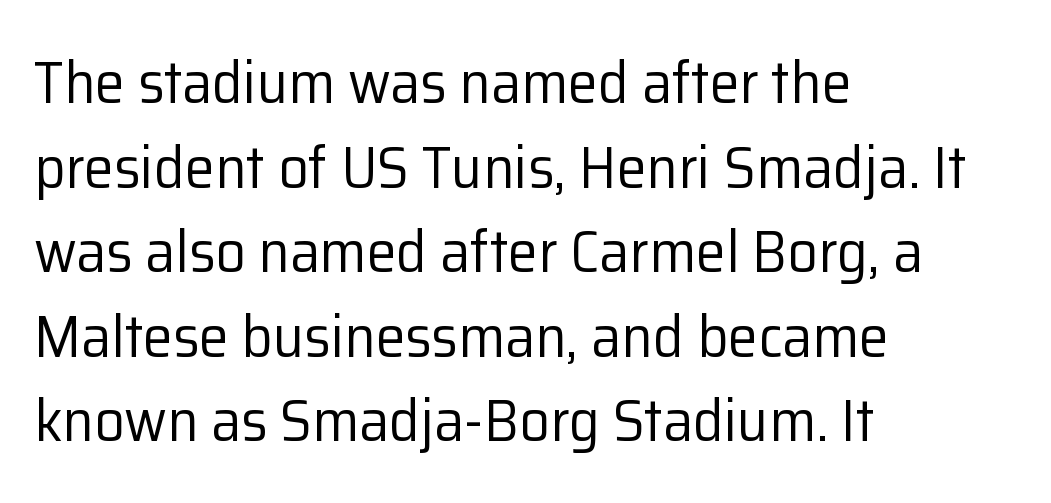
{"serif": "no", "italic": "no", "bold": "no", "weight": "regular", "width": "normal", "stroke_contrast": "low", "x_height": "medium", "monospaced": "no", "underline": "no", "align": "left", "line_spacing": "normal", "line_spacing_ratio": 1.41, "letter_spacing": "normal", "letter_spacing_em": 0.0, "glyph_px": 60}
